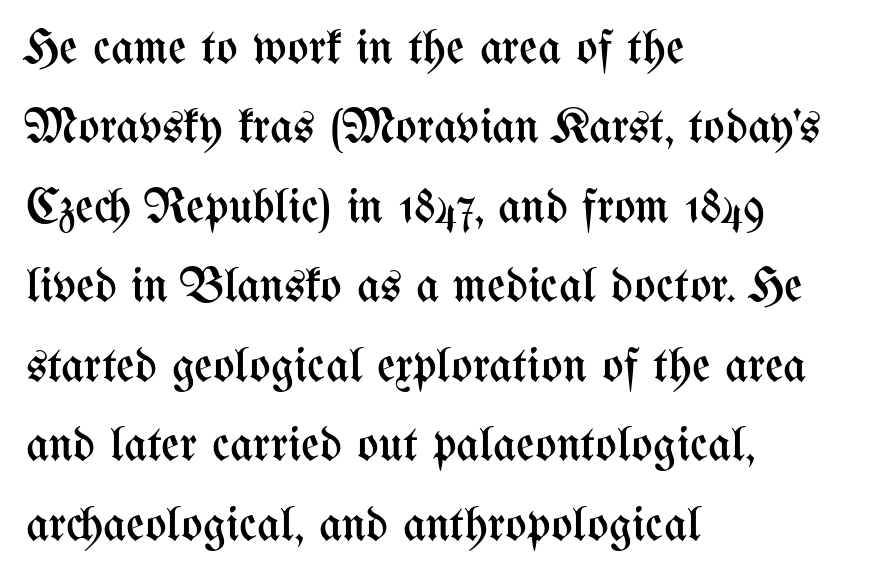
{"italic": "no", "bold": "no", "weight": "regular", "width": "condensed", "stroke_contrast": "medium", "x_height": "medium", "monospaced": "no", "underline": "no", "align": "left", "line_spacing": "normal", "line_spacing_ratio": 1.59, "letter_spacing": "normal", "letter_spacing_em": 0.0, "glyph_px": 50}
